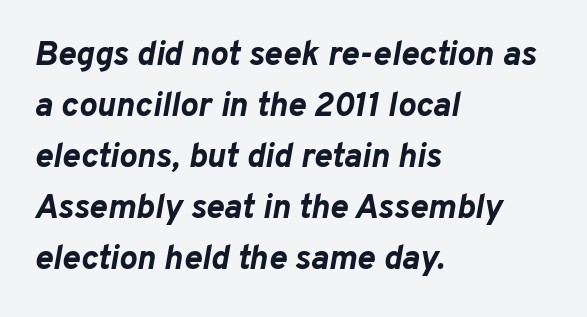
{"italic": "yes", "lean": "right", "slant_degrees": 10, "bold": "yes", "weight": "bold", "width": "normal", "stroke_contrast": "low", "x_height": "medium", "monospaced": "no", "underline": "no", "align": "left", "line_spacing": "normal", "line_spacing_ratio": 1.5, "letter_spacing": "normal", "letter_spacing_em": 0.0, "glyph_px": 34}
